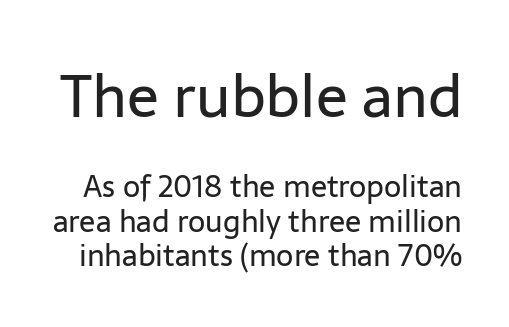
{"serif": "no", "italic": "no", "bold": "no", "weight": "regular", "width": "normal", "stroke_contrast": "low", "x_height": "medium", "monospaced": "no", "underline": "no", "line_spacing": "tight", "line_spacing_ratio": 1.14, "letter_spacing": "normal", "letter_spacing_em": 0.0, "larger_block": "first", "size_ratio": 1.97, "glyph_px": 59}
